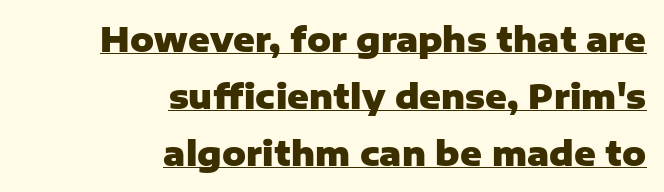
Q: Is the text bold? A: Yes.
Q: Is the text italic (slanted)? A: No, it is upright.
Q: Is the typeface a serif or a sans-serif typeface? A: Sans-serif.
Q: Is the text underlined? A: Yes.
Q: How is the paragraph aligned? A: Right-aligned.
Q: Is the spacing between letters normal or unusually wide? A: Normal.
Q: Width (condensed, normal, or wide)? A: Normal.
Q: Stroke contrast? A: Low.
Q: x-height? A: Medium.
Q: Monospaced? A: No.
